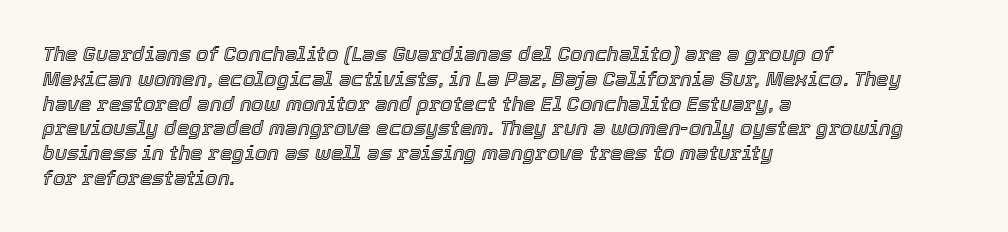
Q: Is the text italic (slanted)? A: Yes, it leans right by about 12 degrees.
Q: Is the text underlined? A: No.
Q: How is the paragraph aligned? A: Left-aligned.
Q: Is the spacing between letters normal or unusually wide? A: Normal.
